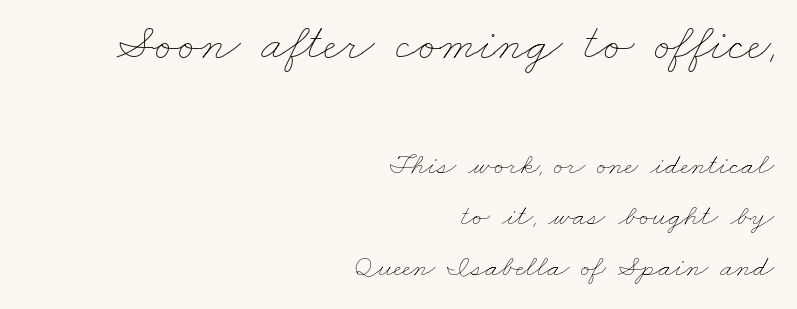
The image shows 52 px thin, wide type; set right-aligned, normal line spacing (1.7x), normal letter spacing, not underlined; the first (top) block is 1.73x larger; low stroke contrast and a small x-height.
